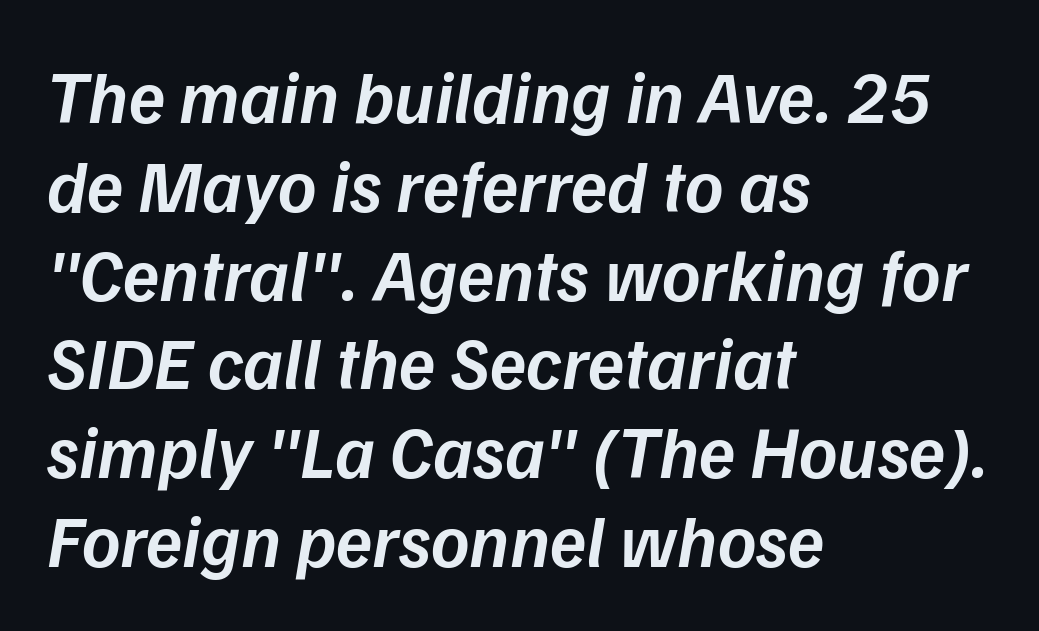
The image shows 74 px semibold type, italic (leaning right); set left-aligned, line spacing 1.2x, normal letter spacing, not underlined; low stroke contrast and a medium x-height.
